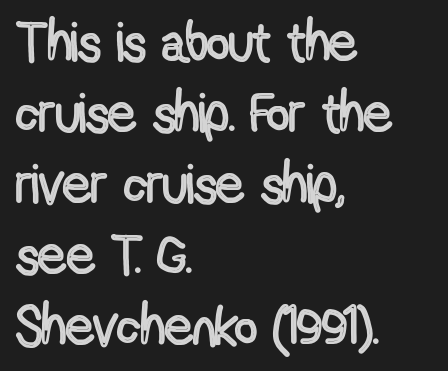
{"italic": "no", "width": "condensed", "x_height": "medium", "monospaced": "no", "underline": "no", "align": "left", "line_spacing": "normal", "line_spacing_ratio": 1.29, "letter_spacing": "normal", "letter_spacing_em": 0.0, "glyph_px": 55}
